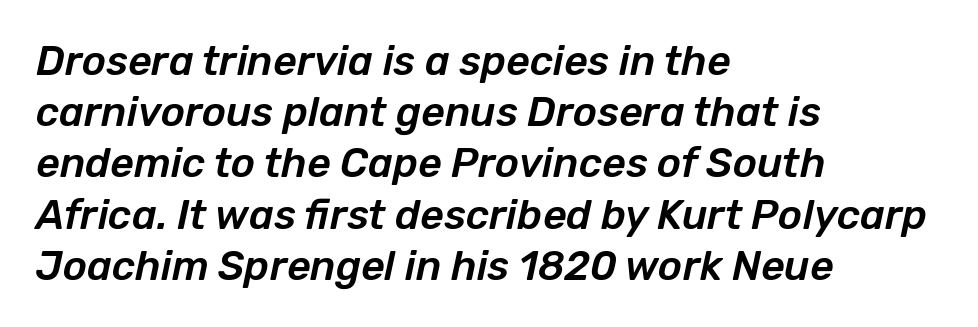
Q: Is the text italic (slanted)? A: Yes, it leans right by about 12 degrees.
Q: Is the text underlined? A: No.
Q: How is the paragraph aligned? A: Left-aligned.
Q: Is the spacing between letters normal or unusually wide? A: Normal.
Q: Is the spacing between lines tight, normal or loose? A: Normal.
Q: Width (condensed, normal, or wide)? A: Normal.
Q: Stroke contrast? A: Low.
Q: x-height? A: Medium.
Q: Monospaced? A: No.
